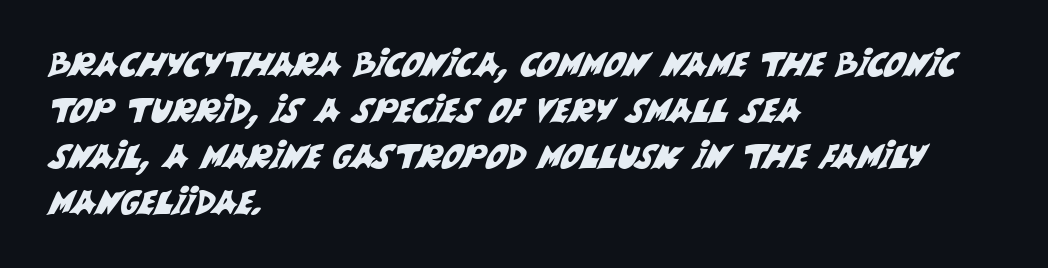
Q: Is the typeface a serif or a sans-serif typeface? A: Sans-serif.
Q: Is the text underlined? A: No.
Q: How is the paragraph aligned? A: Left-aligned.
Q: Is the spacing between letters normal or unusually wide? A: Normal.
Q: Is the spacing between lines tight, normal or loose? A: Normal.
Q: Width (condensed, normal, or wide)? A: Normal.
Q: Stroke contrast? A: Medium.
Q: x-height? A: Large.
Q: Monospaced? A: No.
